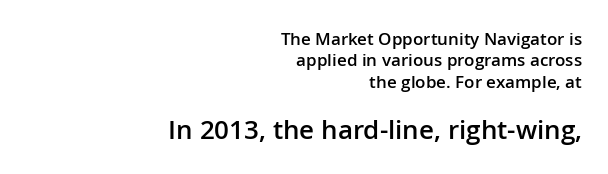
Weight: semibold (demi). What stands out about the letter spacing? Nothing — it is the standard amount. Glance below the letters and you will spot only blank space. Whoever set this chose a conventional vertical rhythm. Compare the two chunks: the lower has the greater cap height.
